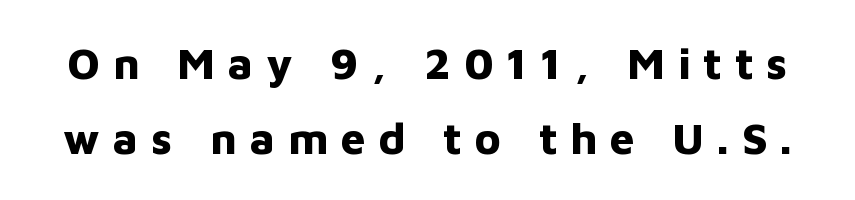
The font family rendered here belongs to the sans-serif group. Weight: bold. Glance below the letters and you will spot only blank space. You could only call the tracking loose — the letters float apart. The passage shown stacks its lines at a standard gap. Think of a printed novel: that variable character pitch is what you see here.
